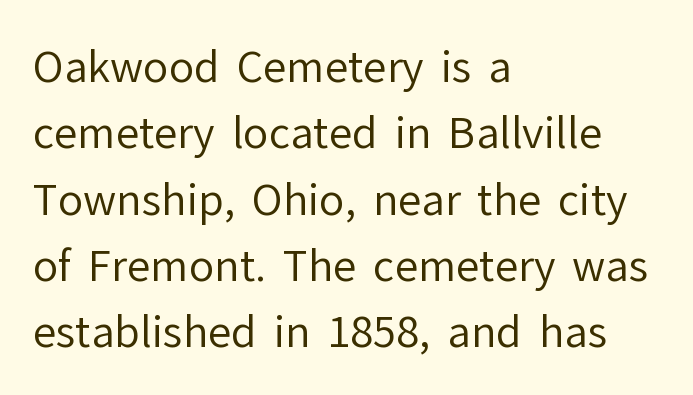
Does the leading feel generous? No, just average. The rendering uses natural spacing where letterforms have individual widths. These lines keep a tight, regular rhythm from letter to letter. The paragraph shown leans on its left margin. Weight class: somewhere from thin through regular.
